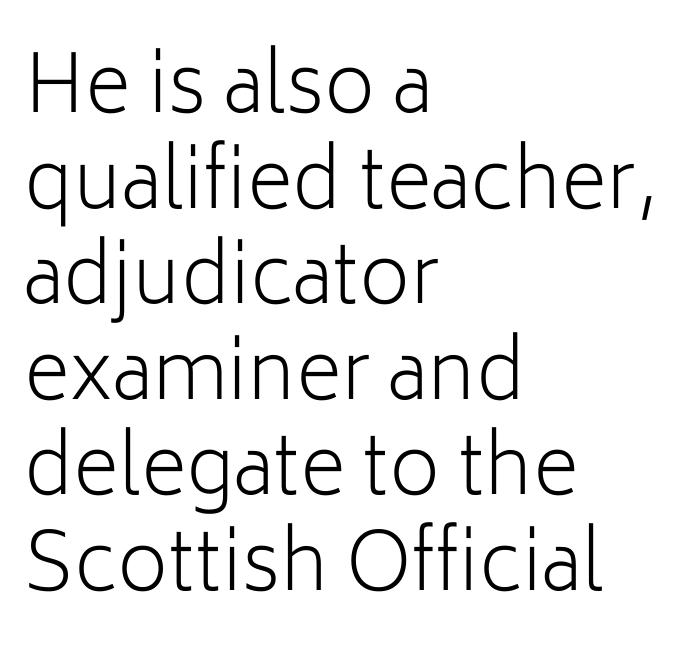
Do the letters lean? They stand straight. The strip under each line holds only bare page. Where is the straight margin? On the left. Is the type heavy? It reads as light-to-regular instead.
